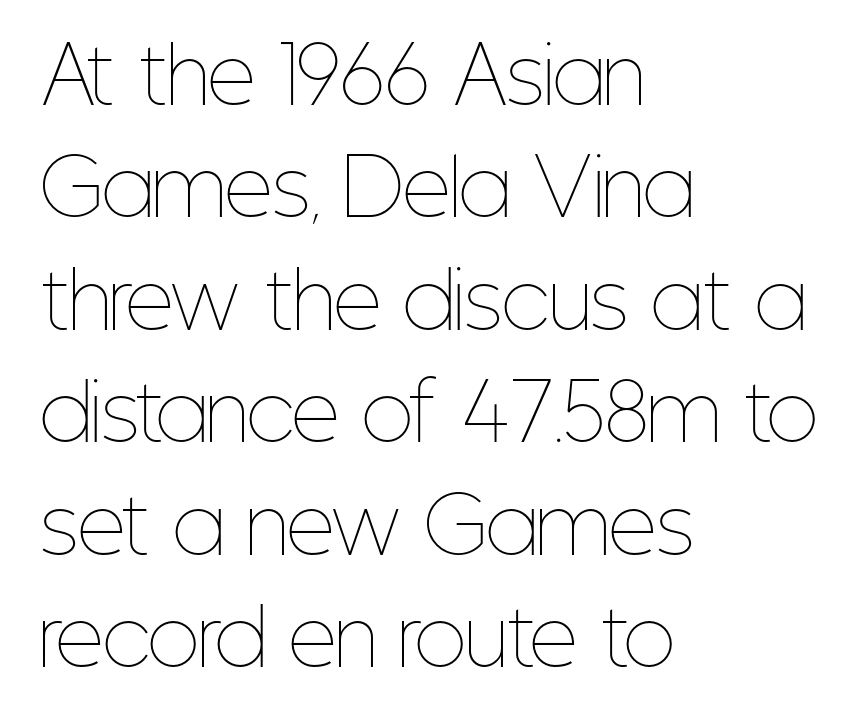
Any mark beneath the type? The region is blank. Counters stay open thanks to moderate or lighter strokes. If you drew a line through each stem, it would be perfectly vertical. The letterforms sit shoulder to shoulder at normal distance. Here the designer chose a conventional face with non-uniform glyph widths.
